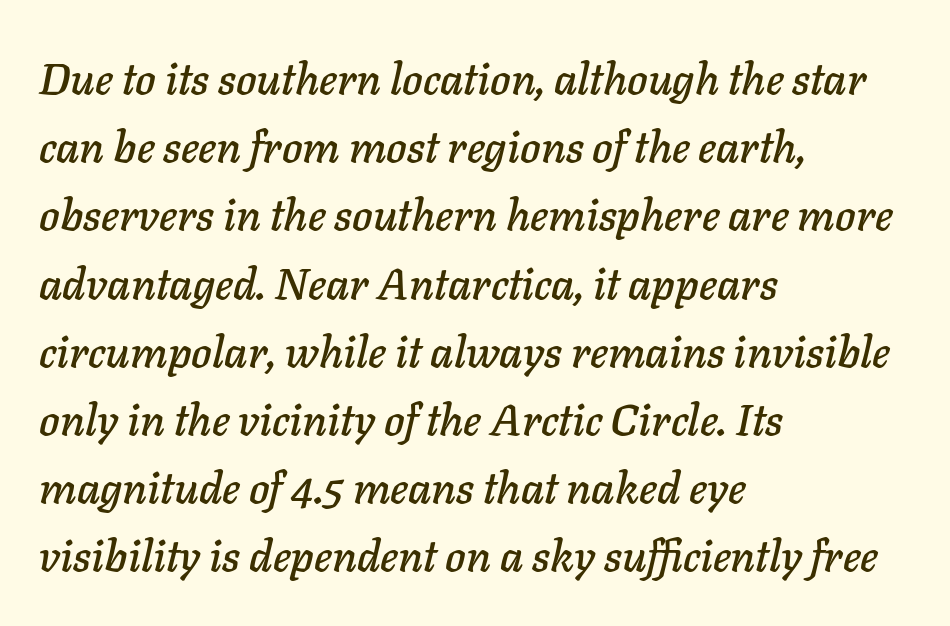
{"italic": "yes", "lean": "right", "slant_degrees": 11, "width": "normal", "stroke_contrast": "low", "x_height": "medium", "monospaced": "no", "underline": "no", "align": "left", "line_spacing": "normal", "line_spacing_ratio": 1.55, "letter_spacing": "normal", "letter_spacing_em": 0.0, "glyph_px": 44}
